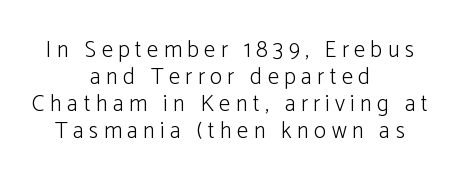
Ascenders rise straight up at ninety degrees. The paragraph has two soft edges and a firm central axis. Descender tails drop into unmarked territory. The face used here is rendered with a markedly widened letterfit. Is the stroke heavy? The answer is a plain regular-or-lighter.
